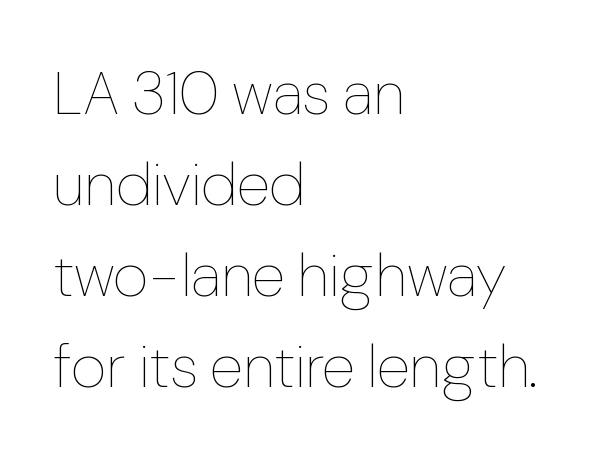
{"italic": "no", "bold": "no", "weight": "thin", "width": "normal", "stroke_contrast": "low", "x_height": "medium", "monospaced": "no", "underline": "no", "align": "left", "line_spacing": "normal", "line_spacing_ratio": 1.49, "letter_spacing": "normal", "letter_spacing_em": 0.0, "glyph_px": 61}
